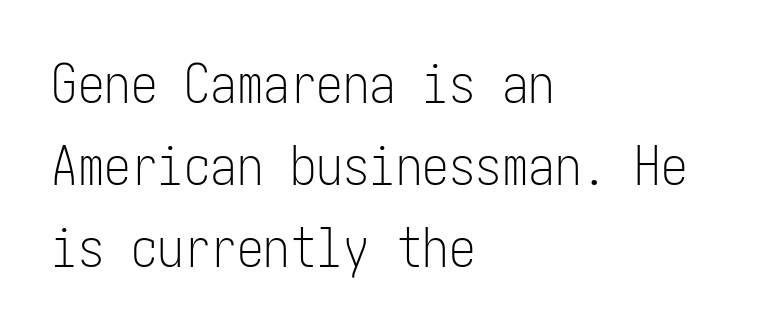
Q: Is the text bold? A: No.
Q: Is the text italic (slanted)? A: No, it is upright.
Q: Is the typeface a serif or a sans-serif typeface? A: Sans-serif.
Q: Is the text underlined? A: No.
Q: How is the paragraph aligned? A: Left-aligned.
Q: Is the spacing between letters normal or unusually wide? A: Normal.
Q: Is the spacing between lines tight, normal or loose? A: Normal.
Q: Width (condensed, normal, or wide)? A: Condensed.
Q: Stroke contrast? A: Low.
Q: x-height? A: Medium.
